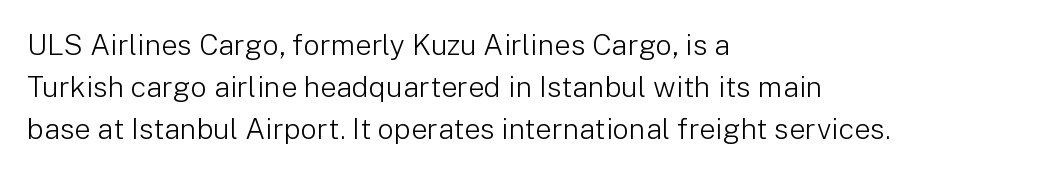
The image shows 29 px light sans-serif type, upright; set left-aligned, normal line spacing (1.44x), normal letter spacing, not underlined; low stroke contrast and a medium x-height.
